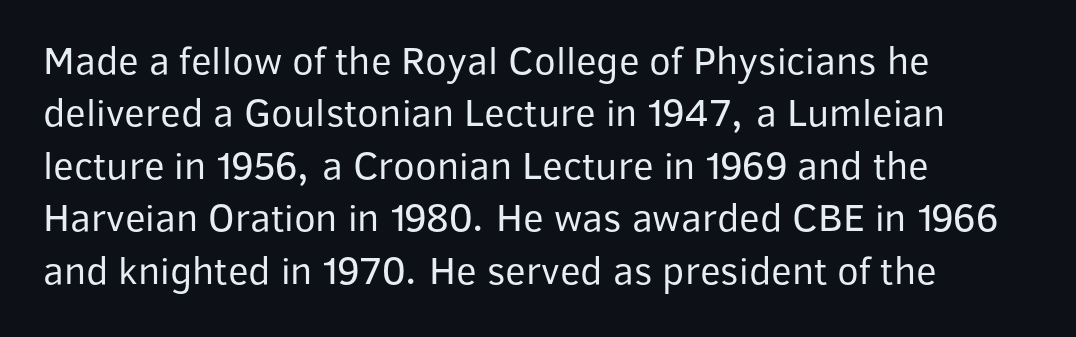
{"serif": "no", "italic": "no", "bold": "no", "weight": "regular", "width": "normal", "stroke_contrast": "low", "x_height": "medium", "monospaced": "no", "underline": "no", "align": "left", "line_spacing": "normal", "line_spacing_ratio": 1.31, "letter_spacing": "normal", "letter_spacing_em": 0.0, "glyph_px": 40}
